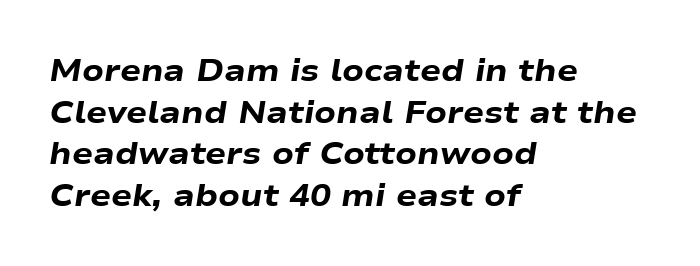
If you measured baseline to baseline, you'd find a middling distance. You could call the tracking neutral — neither tight nor loose. Rendered with sloped, italic letterforms. This sample is left-justified, so line endings fall wherever the words run out.
